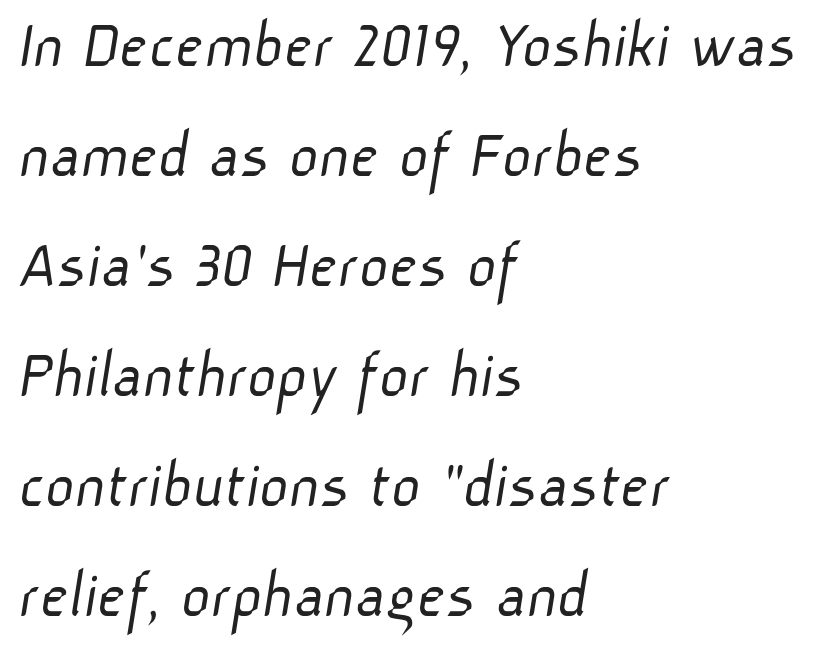
{"serif": "no", "bold": "no", "weight": "light", "width": "normal", "stroke_contrast": "low", "x_height": "medium", "monospaced": "no", "underline": "no", "align": "left", "line_spacing": "normal", "line_spacing_ratio": 1.55, "letter_spacing": "normal", "letter_spacing_em": 0.0, "glyph_px": 71}
